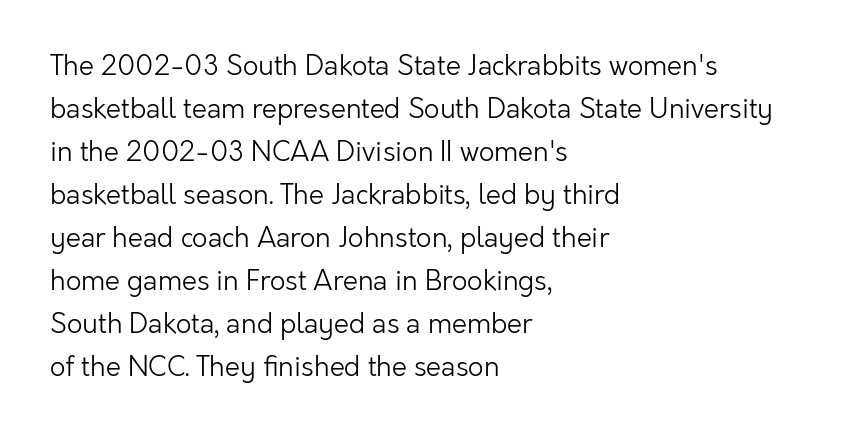
{"italic": "no", "bold": "no", "underline": "no", "align": "left", "line_spacing": "normal", "line_spacing_ratio": 1.59, "letter_spacing": "normal", "letter_spacing_em": 0.0, "glyph_px": 27}
